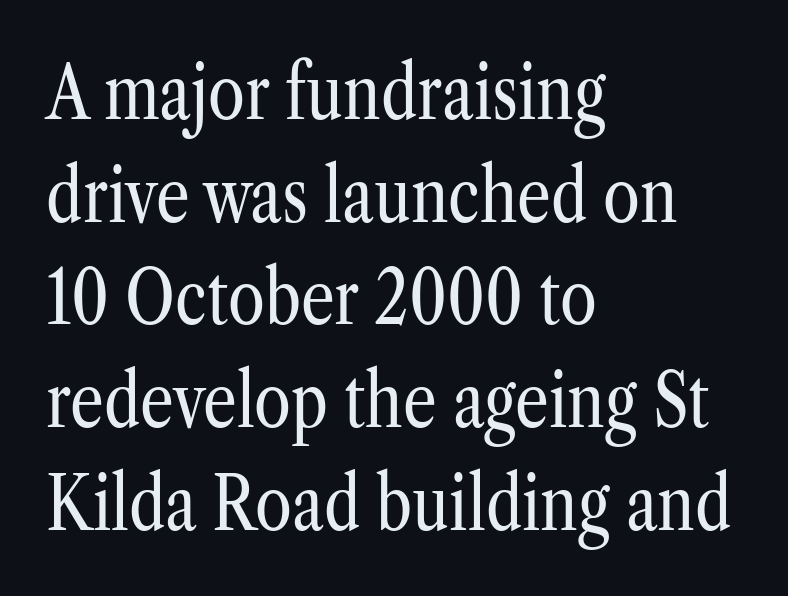
The image shows 75 px regular-weight, condensed serif type, upright; set left-aligned, normal line spacing (1.37x), normal letter spacing, not underlined; low stroke contrast and a medium x-height.
